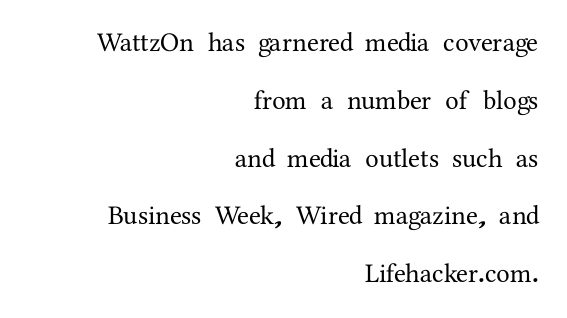
{"italic": "no", "underline": "no", "align": "right", "line_spacing": "loose", "line_spacing_ratio": 2.14, "letter_spacing": "normal", "letter_spacing_em": 0.0, "glyph_px": 27}
